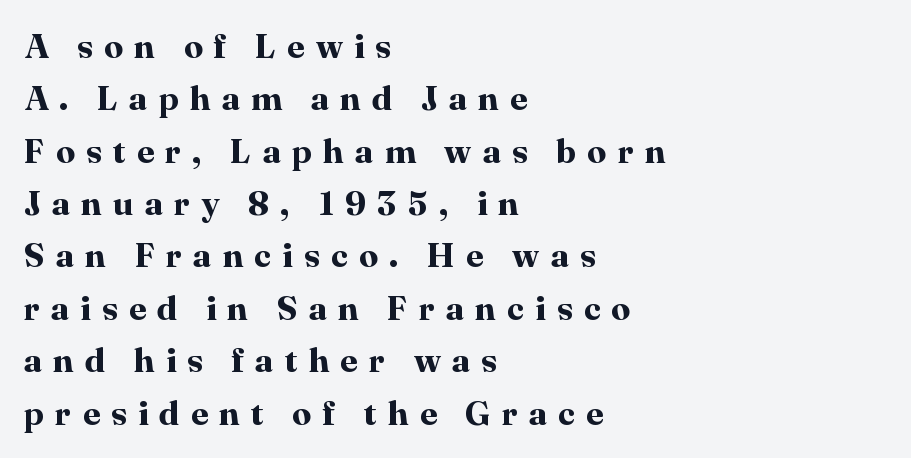
Honestly, there is no underline to notice here at all. Does extra space separate the letters? Yes, quite a lot of it. Leftover space on each line is placed entirely after the last word. The face used here is seriffed, in the tradition of book romans. Posture: straight, roman, zero tilt. You'd pick this weight for a headline — it's a proper bold.
